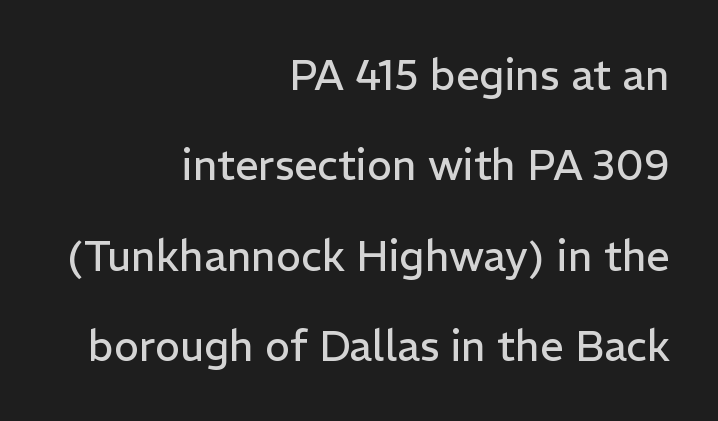
Q: Is the text bold? A: No.
Q: Is the text italic (slanted)? A: No, it is upright.
Q: Is the typeface a serif or a sans-serif typeface? A: Sans-serif.
Q: Is the text underlined? A: No.
Q: How is the paragraph aligned? A: Right-aligned.
Q: Is the spacing between letters normal or unusually wide? A: Normal.
Q: Is the spacing between lines tight, normal or loose? A: Loose.
Q: Width (condensed, normal, or wide)? A: Normal.
Q: Stroke contrast? A: Low.
Q: x-height? A: Medium.
Q: Monospaced? A: No.
